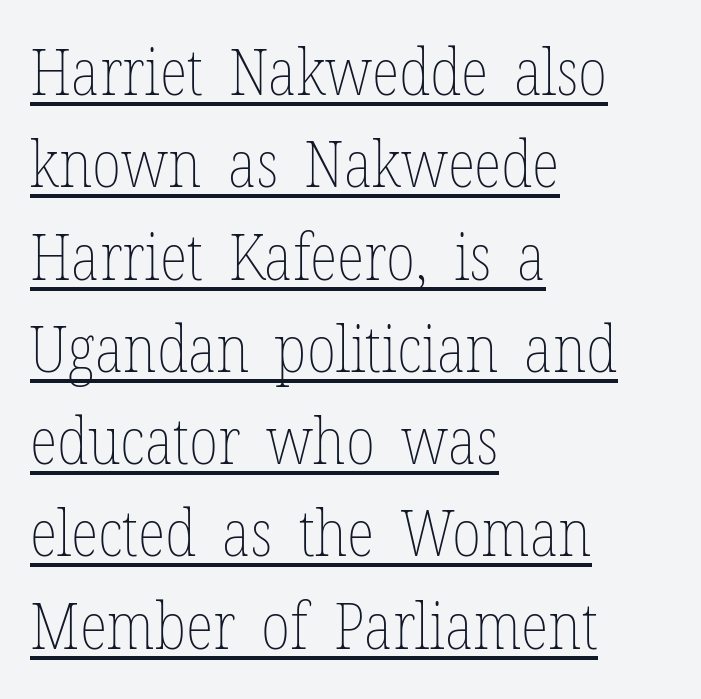
{"italic": "no", "bold": "no", "weight": "thin", "width": "condensed", "stroke_contrast": "low", "x_height": "medium", "monospaced": "no", "underline": "yes", "align": "left", "line_spacing": "normal", "line_spacing_ratio": 1.42, "letter_spacing": "normal", "letter_spacing_em": 0.0, "glyph_px": 65}
